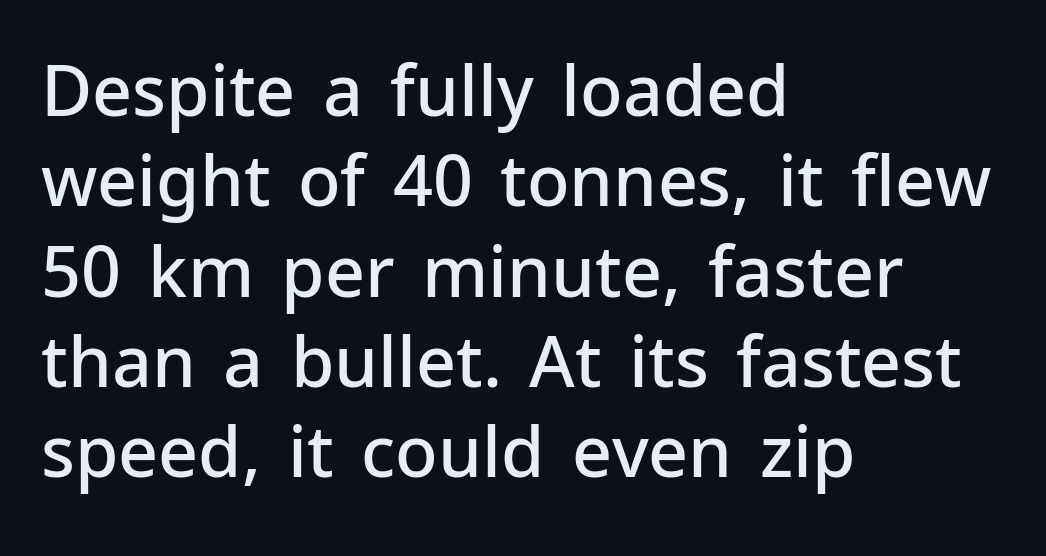
The image shows 70 px semibold sans-serif type, upright; set left-aligned, normal line spacing (1.29x), normal letter spacing, not underlined; low stroke contrast and a medium x-height.
